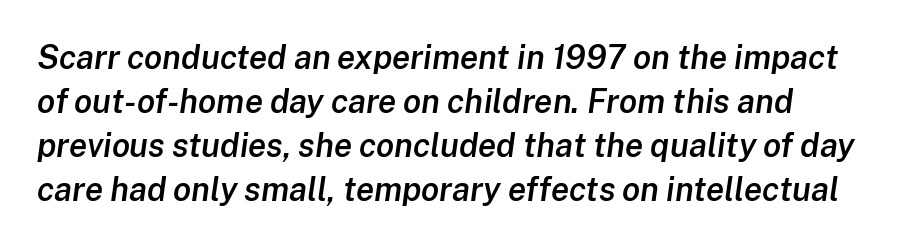
Each letter keeps its own natural width here, so spacing adapts to shape. These lines were composed using italics. If you measured baseline to baseline, you'd find a middling distance. Honestly, the letter spacing is just normal — you wouldn't notice it.
